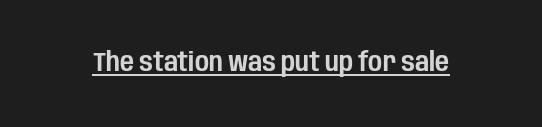
{"italic": "no", "underline": "yes", "letter_spacing": "normal", "letter_spacing_em": 0.0, "glyph_px": 27}
